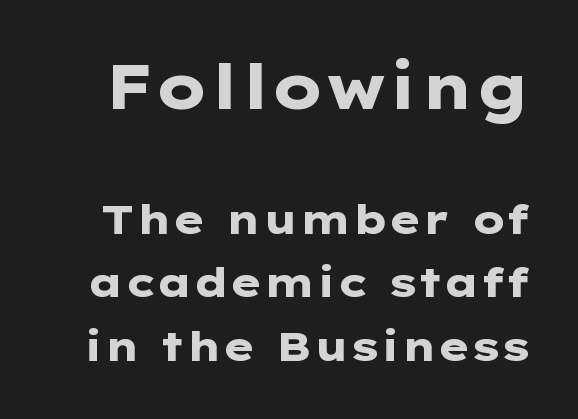
The image shows 62 px heavy, wide sans-serif type, upright; set normal line spacing (1.55x), normal letter spacing, not underlined; the first (top) block is 1.51x larger; low stroke contrast and a medium x-height.
